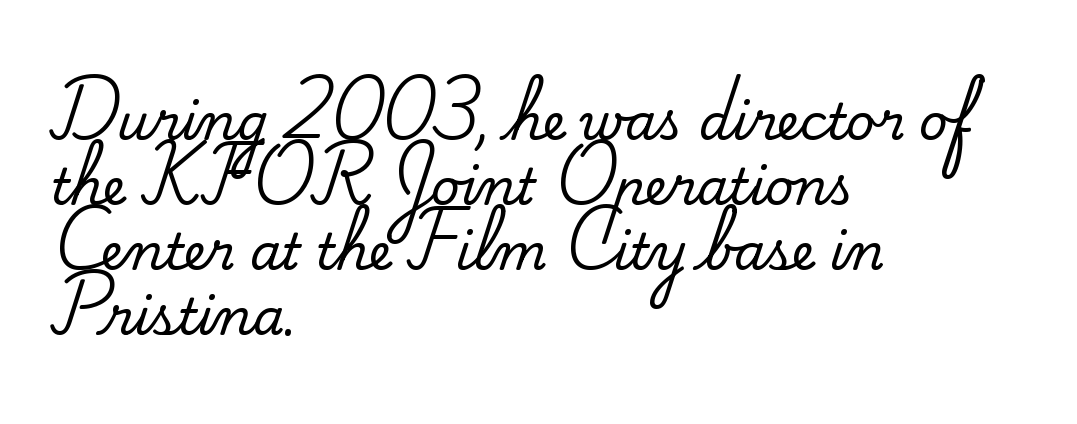
{"serif": "yes", "width": "normal", "stroke_contrast": "medium", "x_height": "small", "monospaced": "no", "underline": "no", "align": "left", "line_spacing": "normal", "line_spacing_ratio": 1.3, "letter_spacing": "normal", "letter_spacing_em": 0.0, "glyph_px": 50}
